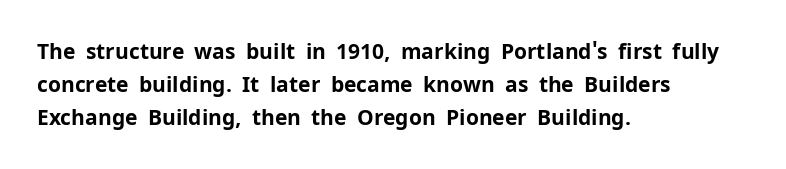
Q: Is the text bold? A: Yes.
Q: Is the text italic (slanted)? A: No, it is upright.
Q: Is the text underlined? A: No.
Q: How is the paragraph aligned? A: Left-aligned.
Q: Is the spacing between letters normal or unusually wide? A: Normal.
Q: Is the spacing between lines tight, normal or loose? A: Normal.
